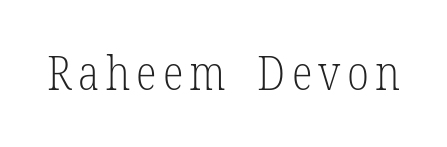
Q: Is the text bold? A: No.
Q: Is the text italic (slanted)? A: No, it is upright.
Q: Is the typeface a serif or a sans-serif typeface? A: Serif.
Q: Is the text underlined? A: No.
Q: Width (condensed, normal, or wide)? A: Condensed.
Q: Stroke contrast? A: Low.
Q: x-height? A: Medium.
Q: Monospaced? A: No.
